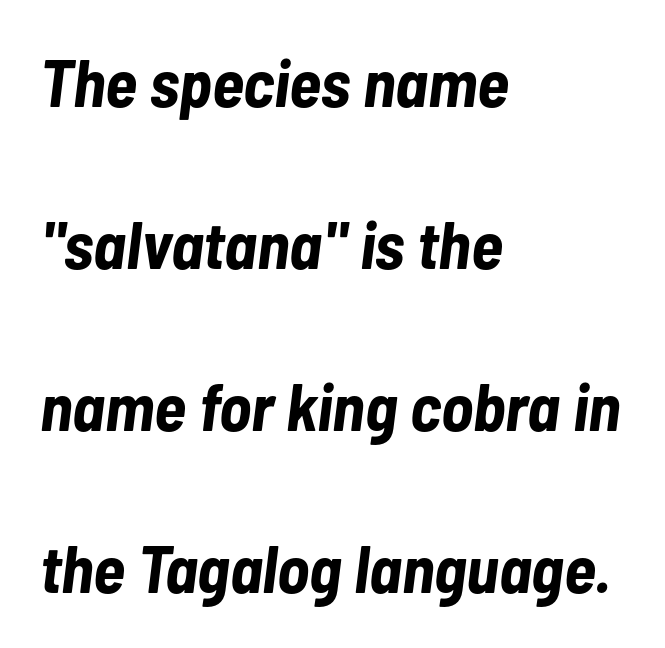
You could not count columns in this text — the font is proportionally spaced. If you drew a ruler down the left edge, every line would touch it. Each row of text sits above clean, open space. Letter spacing: default. Each glyph is drawn with heavy, bold strokes.
